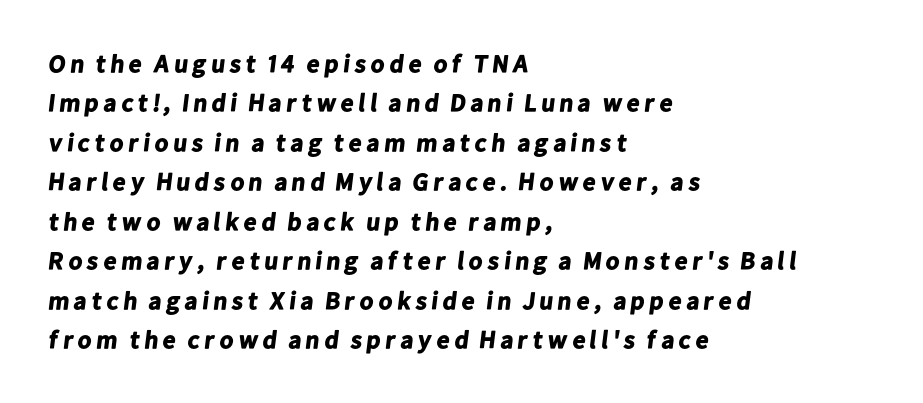
Q: Is the text bold? A: Yes.
Q: Is the text underlined? A: No.
Q: How is the paragraph aligned? A: Left-aligned.
Q: Is the spacing between lines tight, normal or loose? A: Normal.
